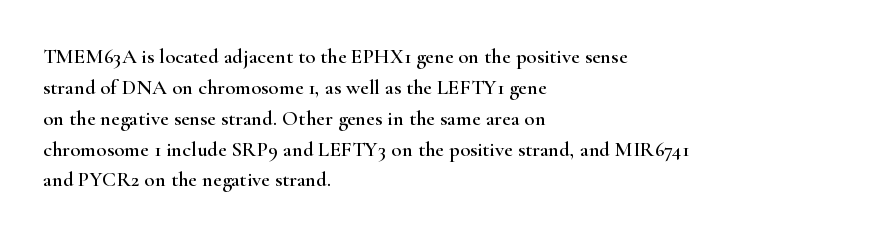
The image shows 21 px text type, upright; set left-aligned, normal line spacing (1.47x), normal letter spacing, not underlined.
